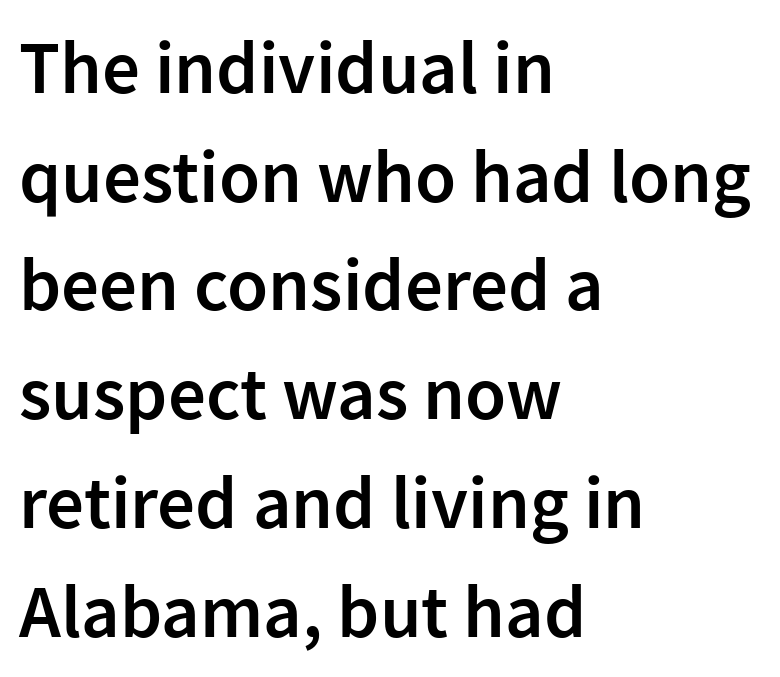
Q: Is the text bold? A: Semi-bold.
Q: Is the text italic (slanted)? A: No, it is upright.
Q: Is the typeface a serif or a sans-serif typeface? A: Sans-serif.
Q: Is the text underlined? A: No.
Q: How is the paragraph aligned? A: Left-aligned.
Q: Is the spacing between letters normal or unusually wide? A: Normal.
Q: Is the spacing between lines tight, normal or loose? A: Normal.
Q: Width (condensed, normal, or wide)? A: Normal.
Q: Stroke contrast? A: Low.
Q: x-height? A: Medium.
Q: Monospaced? A: No.
